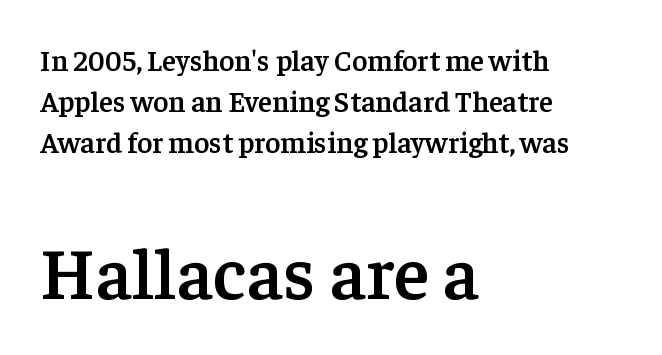
The image shows 73 px semibold serif type, upright; set left-aligned, normal line spacing (1.42x), normal letter spacing, not underlined; the second (bottom) block is 2.52x larger; low stroke contrast and a medium x-height.
